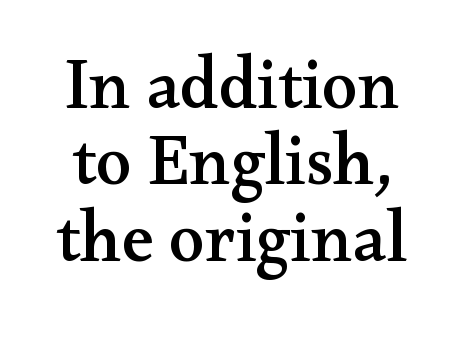
Inter-character spacing is left at the font's built-in metrics. Underline: absent. Leading: reduced. This is serif lettering, the kind often seen in printed books. Is this a fixed-width face? No — the glyphs have proportional, varying widths. If you drew a line through each stem, it would be perfectly vertical.
